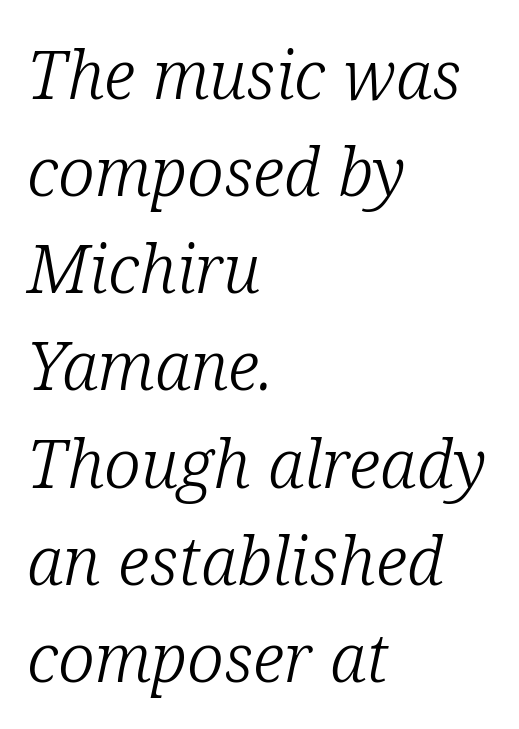
The image shows 67 px light serif type, italic (leaning right); set left-aligned, normal line spacing (1.45x), normal letter spacing, not underlined; low stroke contrast and a medium x-height.
